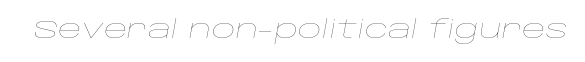
{"italic": "yes", "lean": "right", "slant_degrees": 10, "bold": "no", "underline": "no", "letter_spacing": "normal", "letter_spacing_em": 0.0, "glyph_px": 26}
